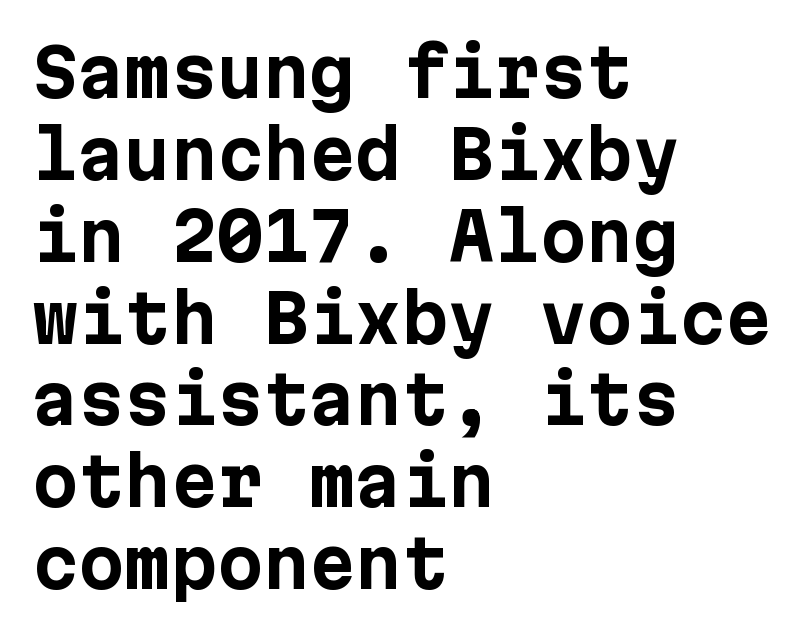
The image shows 66 px bold sans-serif type, upright; set left-aligned, line spacing 1.24x, normal letter spacing, not underlined; low stroke contrast and a medium x-height.
